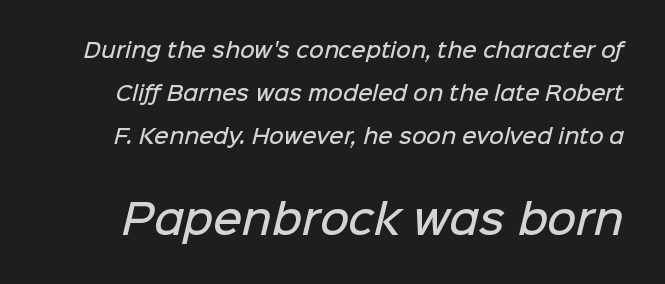
Q: Is the text bold? A: Semi-bold.
Q: Is the typeface a serif or a sans-serif typeface? A: Sans-serif.
Q: Is the text underlined? A: No.
Q: Is the spacing between letters normal or unusually wide? A: Normal.
Q: Is the spacing between lines tight, normal or loose? A: Loose.
Q: Which block of text is set in a larger size, the first (top) or the second (bottom)? A: The second (bottom) one.
Q: Width (condensed, normal, or wide)? A: Normal.
Q: Stroke contrast? A: Low.
Q: x-height? A: Medium.
Q: Monospaced? A: No.
